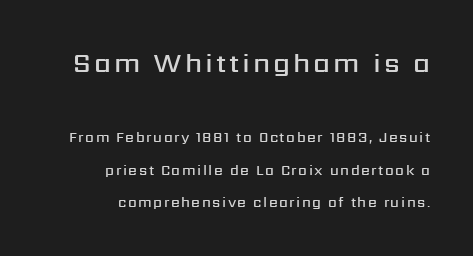
Notice how the passage keeps a crisp vertical edge on the right only. The words here are not underlined. Whoever set this chose breathing room over compactness in the vertical rhythm. In terms of weight, the rendering is demibold, just under bold.
